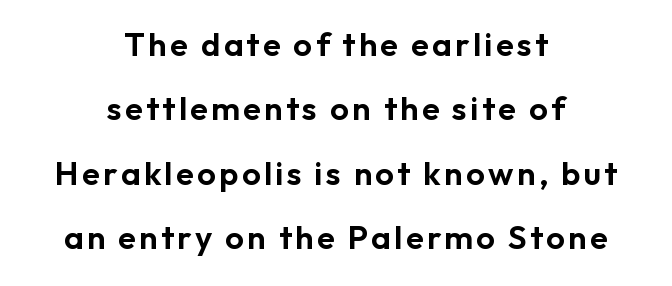
Spacing verdict: proportional, widths tailored to each character. Font category for this specimen: sans-serif. The specimen reads as upright at a glance. Quick note: underline off. Students, observe: this is what heavily led, spacious text looks like. Layout note: lines centered.
